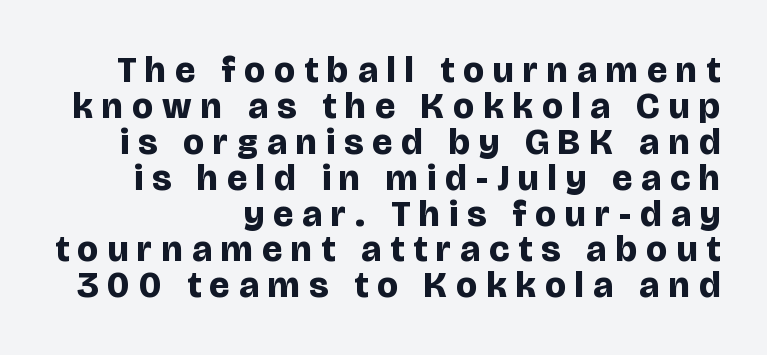
The image shows 37 px bold sans-serif type, upright; set right-aligned, tight line spacing (0.97x), unusually wide letter spacing (+0.25 em), not underlined; low stroke contrast and a large x-height.
